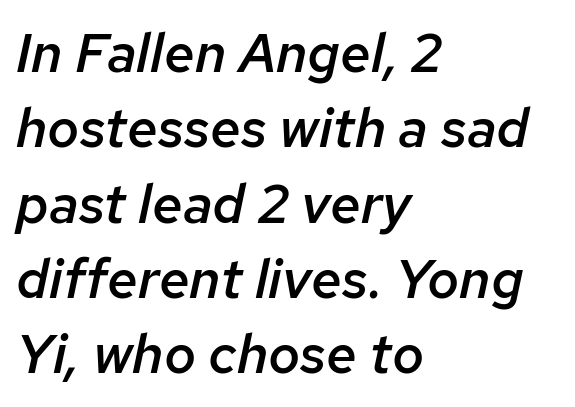
{"italic": "yes", "lean": "right", "slant_degrees": 12, "bold": "semi", "weight": "semibold", "width": "normal", "stroke_contrast": "low", "x_height": "medium", "monospaced": "no", "underline": "no", "align": "left", "line_spacing": "normal", "line_spacing_ratio": 1.37, "letter_spacing": "normal", "letter_spacing_em": 0.0, "glyph_px": 55}
